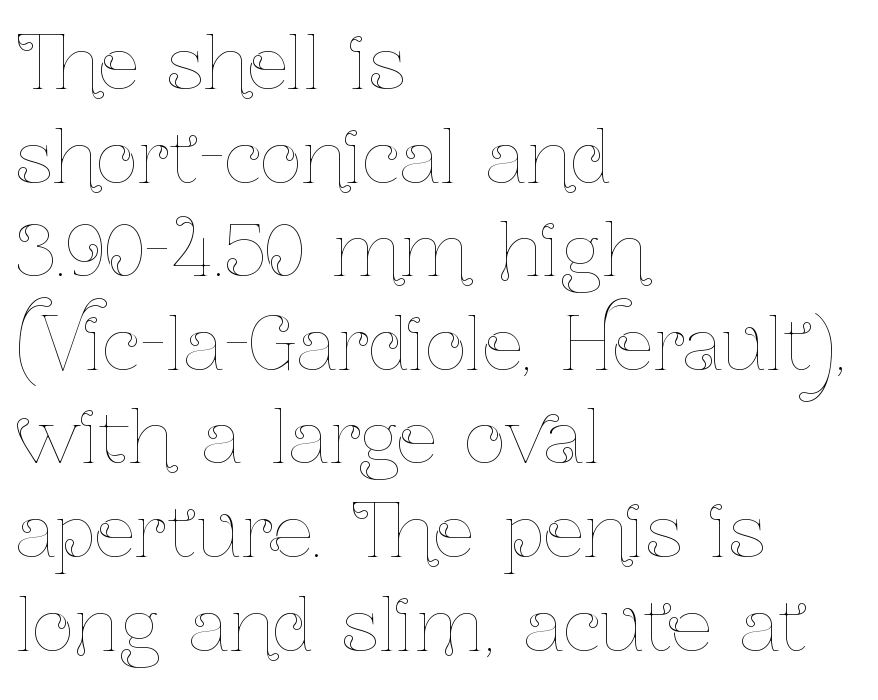
Q: Is the text bold? A: No.
Q: Is the text italic (slanted)? A: No, it is upright.
Q: Is the text underlined? A: No.
Q: How is the paragraph aligned? A: Left-aligned.
Q: Is the spacing between letters normal or unusually wide? A: Normal.
Q: Is the spacing between lines tight, normal or loose? A: Normal.
Q: Width (condensed, normal, or wide)? A: Condensed.
Q: Stroke contrast? A: Low.
Q: x-height? A: Medium.
Q: Monospaced? A: No.
